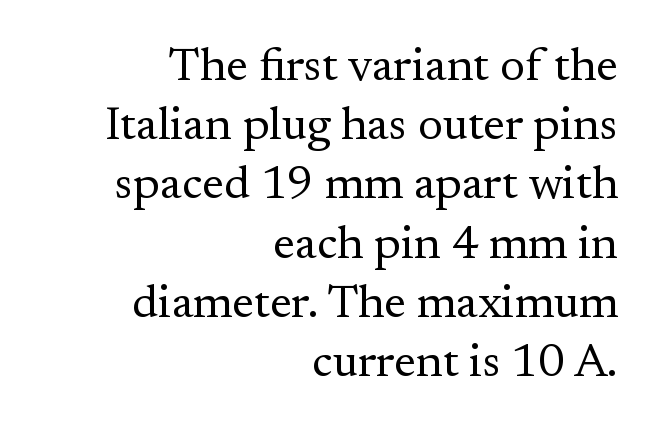
The image shows 47 px regular-weight serif type, upright; set right-aligned, normal line spacing (1.26x), normal letter spacing, not underlined; medium stroke contrast and a small x-height.
